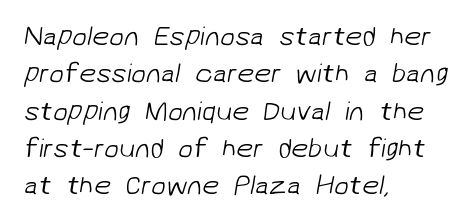
The image shows 27 px text type; set left-aligned, normal line spacing (1.38x), normal letter spacing, not underlined.
